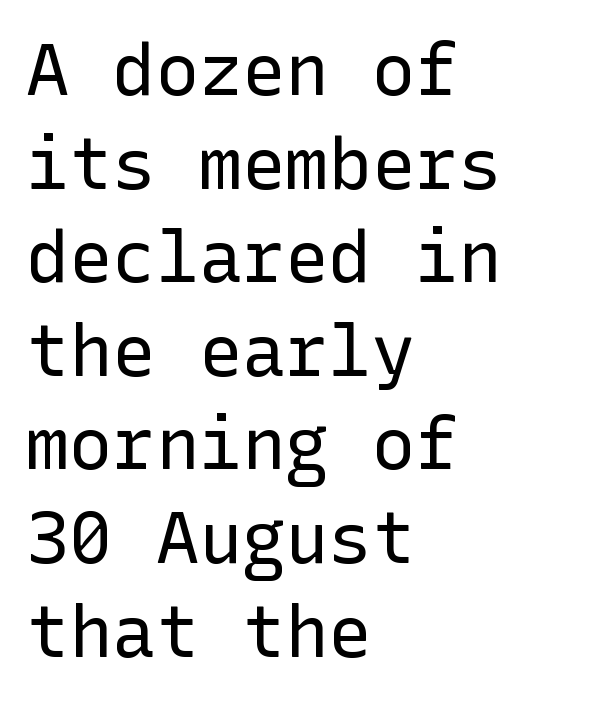
{"serif": "no", "italic": "no", "bold": "no", "weight": "regular", "width": "normal", "stroke_contrast": "low", "x_height": "medium", "underline": "no", "align": "left", "line_spacing": "normal", "line_spacing_ratio": 1.3, "letter_spacing": "normal", "letter_spacing_em": 0.0, "glyph_px": 72}
